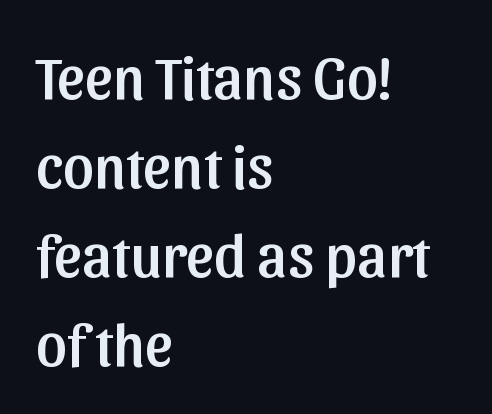
{"serif": "no", "italic": "no", "width": "normal", "stroke_contrast": "low", "x_height": "medium", "monospaced": "no", "underline": "no", "align": "left", "line_spacing": "normal", "line_spacing_ratio": 1.46, "letter_spacing": "normal", "letter_spacing_em": 0.0, "glyph_px": 61}
